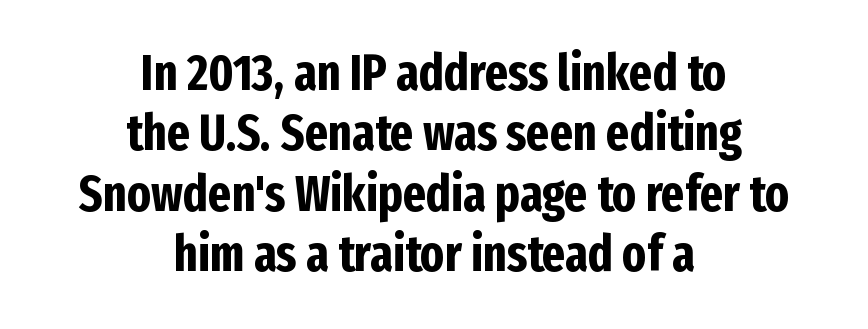
Q: Is the text bold? A: Yes.
Q: Is the text italic (slanted)? A: No, it is upright.
Q: Is the typeface a serif or a sans-serif typeface? A: Sans-serif.
Q: Is the text underlined? A: No.
Q: How is the paragraph aligned? A: Centered.
Q: Is the spacing between letters normal or unusually wide? A: Normal.
Q: Width (condensed, normal, or wide)? A: Condensed.
Q: Stroke contrast? A: Low.
Q: x-height? A: Medium.
Q: Monospaced? A: No.
